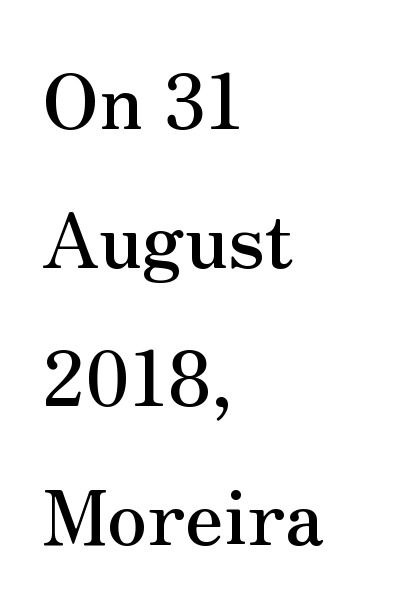
{"serif": "yes", "italic": "no", "width": "normal", "stroke_contrast": "medium", "x_height": "small", "monospaced": "no", "underline": "no", "align": "left", "line_spacing_ratio": 1.85, "letter_spacing": "normal", "letter_spacing_em": 0.0, "glyph_px": 75}
